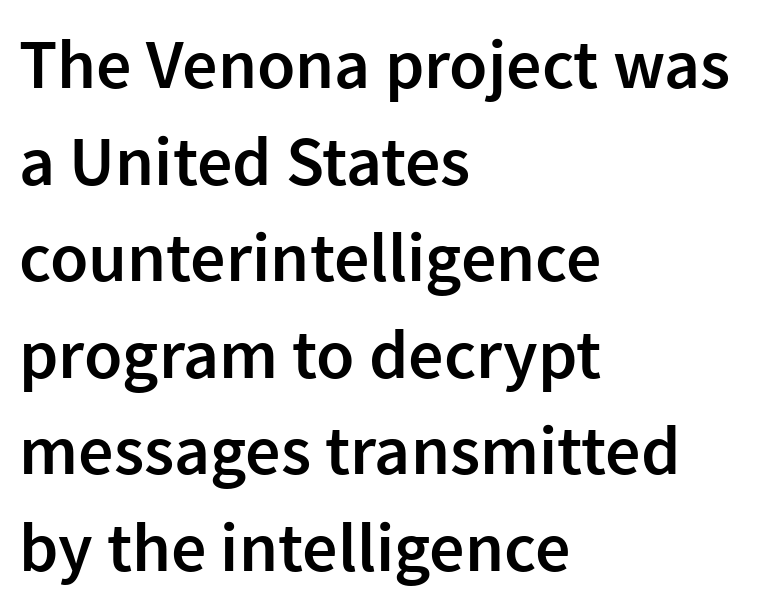
{"serif": "no", "italic": "no", "bold": "semi", "weight": "semibold", "width": "normal", "stroke_contrast": "low", "x_height": "medium", "monospaced": "no", "underline": "no", "align": "left", "line_spacing": "normal", "line_spacing_ratio": 1.38, "letter_spacing": "normal", "letter_spacing_em": 0.0, "glyph_px": 70}
